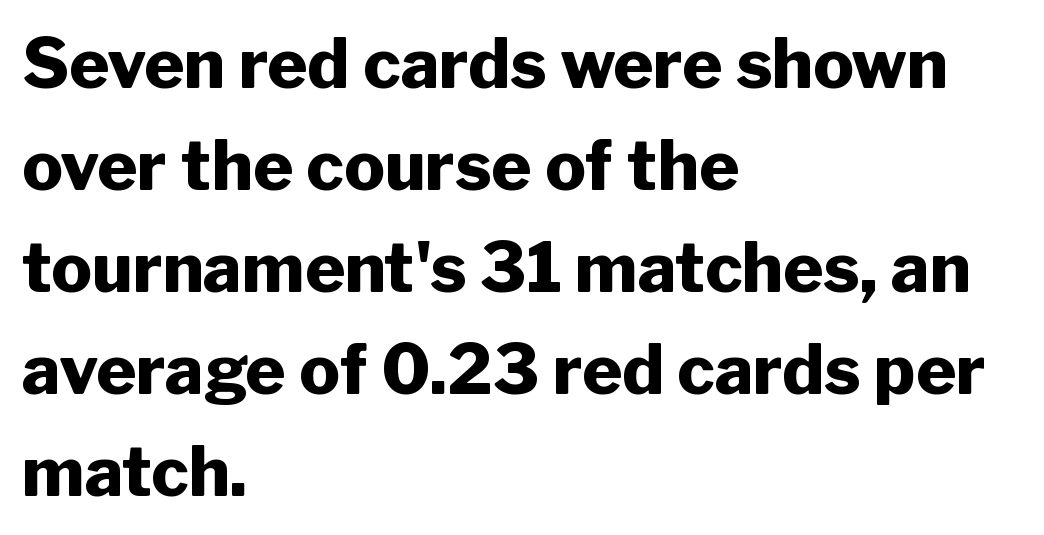
The image shows 68 px heavy sans-serif type, upright; set left-aligned, normal line spacing (1.5x), normal letter spacing, not underlined; low stroke contrast and a medium x-height.
